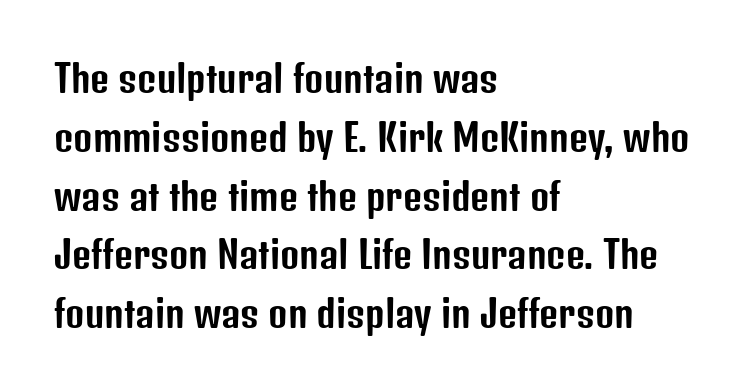
{"serif": "no", "italic": "no", "width": "condensed", "stroke_contrast": "low", "x_height": "medium", "monospaced": "no", "underline": "no", "align": "left", "line_spacing": "normal", "line_spacing_ratio": 1.59, "letter_spacing": "normal", "letter_spacing_em": 0.0, "glyph_px": 37}
